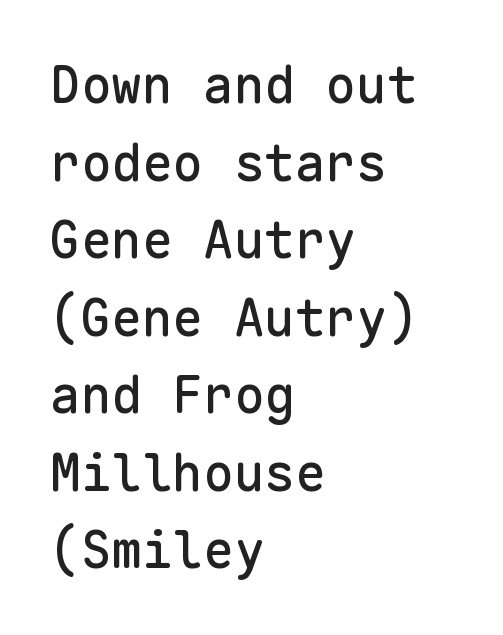
The image shows 51 px sans-serif type, upright, monospaced; set left-aligned, normal line spacing (1.52x), normal letter spacing, not underlined; low stroke contrast and a medium x-height.
